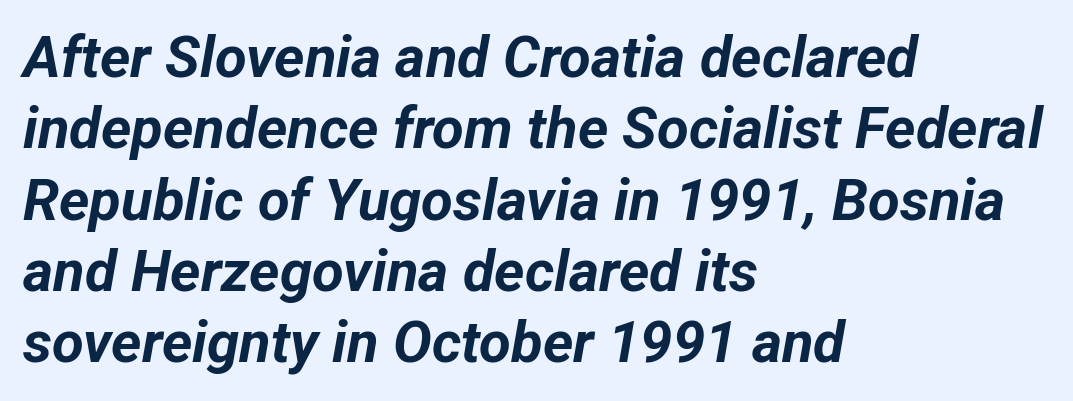
Q: Is the text bold? A: Yes.
Q: Is the text italic (slanted)? A: Yes, it leans right by about 12 degrees.
Q: Is the text underlined? A: No.
Q: How is the paragraph aligned? A: Left-aligned.
Q: Is the spacing between letters normal or unusually wide? A: Normal.
Q: Width (condensed, normal, or wide)? A: Normal.
Q: Stroke contrast? A: Low.
Q: x-height? A: Medium.
Q: Monospaced? A: No.
